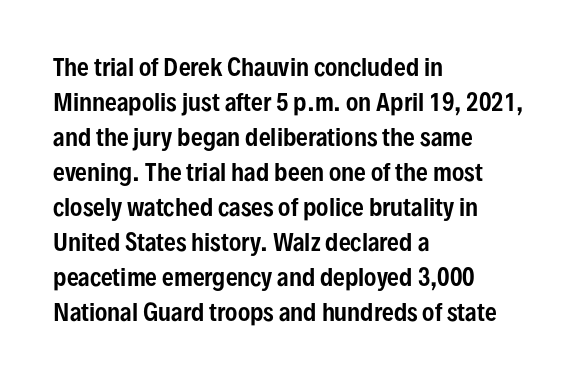
The image shows 23 px text type, upright; set left-aligned, normal line spacing (1.52x), normal letter spacing, not underlined.
